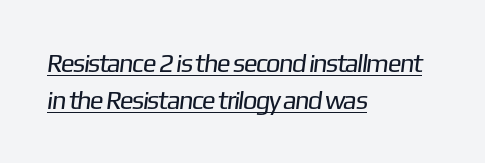
The image shows 26 px text type; set left-aligned, normal line spacing (1.44x), normal letter spacing, underlined.
